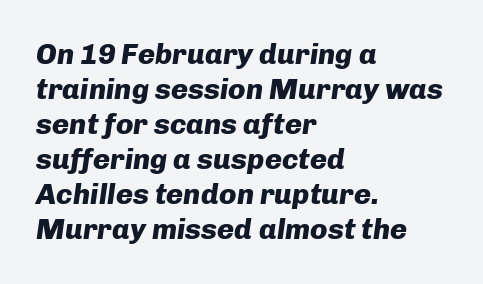
Q: Is the text bold? A: Yes.
Q: Is the text italic (slanted)? A: Yes, it leans right by about 8 degrees.
Q: Is the text underlined? A: No.
Q: How is the paragraph aligned? A: Left-aligned.
Q: Is the spacing between letters normal or unusually wide? A: Normal.
Q: Width (condensed, normal, or wide)? A: Normal.
Q: Stroke contrast? A: Low.
Q: x-height? A: Medium.
Q: Monospaced? A: No.
